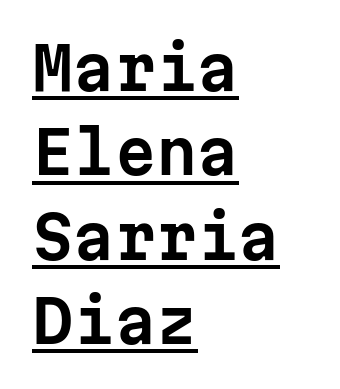
The image shows 59 px sans-serif type, upright, monospaced; set left-aligned, normal line spacing (1.43x), normal letter spacing, underlined; low stroke contrast and a medium x-height.
